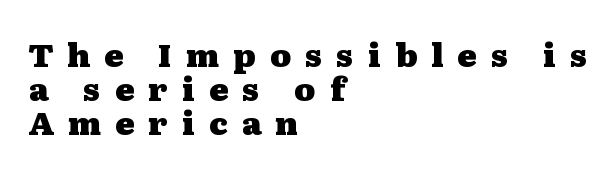
{"serif": "yes", "italic": "no", "bold": "yes", "weight": "heavy", "width": "wide", "stroke_contrast": "medium", "x_height": "medium", "monospaced": "no", "underline": "no", "align": "left", "line_spacing": "tight", "line_spacing_ratio": 1.07, "letter_spacing": "wide", "letter_spacing_em": 0.44, "glyph_px": 32}
